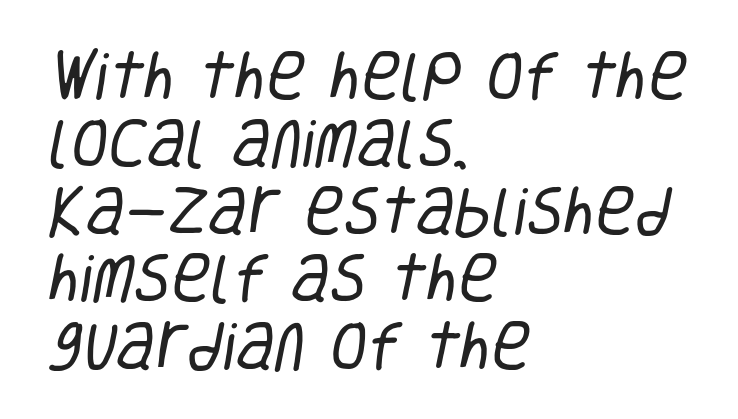
{"serif": "no", "bold": "no", "weight": "regular", "width": "condensed", "stroke_contrast": "low", "x_height": "large", "monospaced": "no", "underline": "no", "align": "left", "line_spacing": "normal", "line_spacing_ratio": 1.25, "letter_spacing": "normal", "letter_spacing_em": 0.0, "glyph_px": 54}
